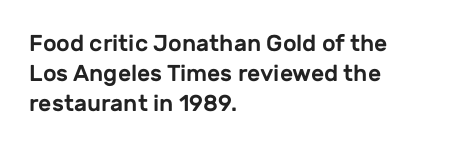
Q: Is the text italic (slanted)? A: No, it is upright.
Q: Is the text underlined? A: No.
Q: How is the paragraph aligned? A: Left-aligned.
Q: Is the spacing between letters normal or unusually wide? A: Normal.
Q: Is the spacing between lines tight, normal or loose? A: Normal.
